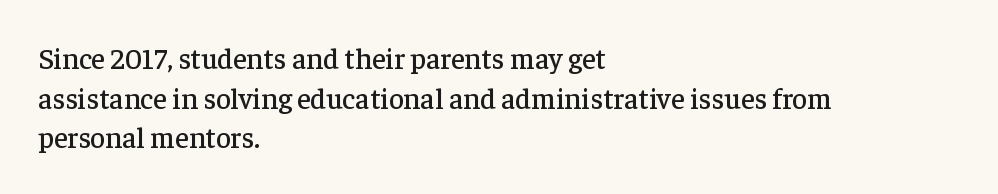
The image shows 29 px serif type, upright; set left-aligned, normal line spacing (1.37x), normal letter spacing, not underlined; low stroke contrast and a medium x-height.
